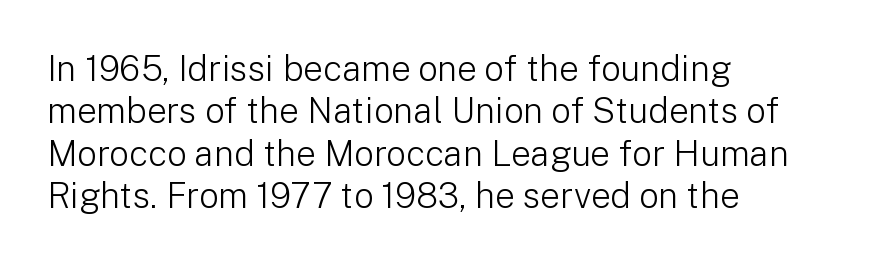
Q: Is the text bold? A: No.
Q: Is the text italic (slanted)? A: No, it is upright.
Q: Is the typeface a serif or a sans-serif typeface? A: Sans-serif.
Q: Is the text underlined? A: No.
Q: How is the paragraph aligned? A: Left-aligned.
Q: Is the spacing between letters normal or unusually wide? A: Normal.
Q: Width (condensed, normal, or wide)? A: Normal.
Q: Stroke contrast? A: Low.
Q: x-height? A: Medium.
Q: Monospaced? A: No.
